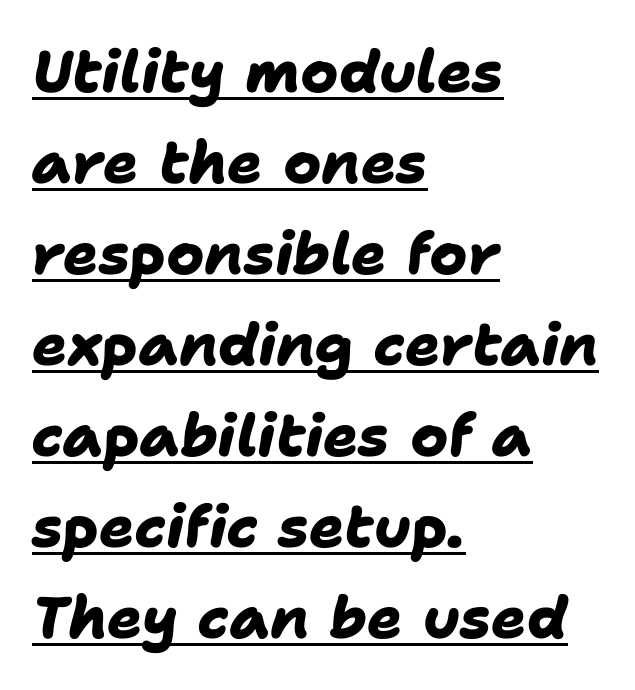
Q: Is the text bold? A: Yes.
Q: Is the typeface a serif or a sans-serif typeface? A: Sans-serif.
Q: Is the text underlined? A: Yes.
Q: How is the paragraph aligned? A: Left-aligned.
Q: Is the spacing between letters normal or unusually wide? A: Normal.
Q: Is the spacing between lines tight, normal or loose? A: Normal.
Q: Width (condensed, normal, or wide)? A: Normal.
Q: Stroke contrast? A: Low.
Q: x-height? A: Medium.
Q: Monospaced? A: No.
